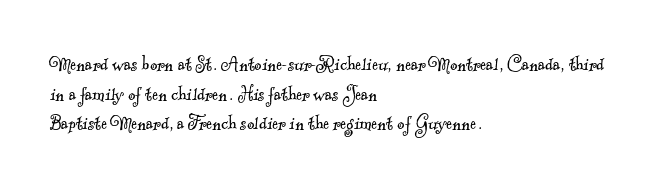
Q: Is the text bold? A: No.
Q: Is the text underlined? A: No.
Q: How is the paragraph aligned? A: Left-aligned.
Q: Is the spacing between letters normal or unusually wide? A: Normal.
Q: Is the spacing between lines tight, normal or loose? A: Normal.
